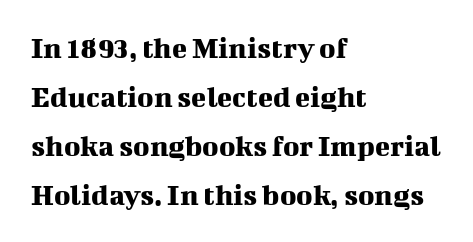
{"serif": "yes", "italic": "no", "width": "normal", "stroke_contrast": "medium", "x_height": "medium", "monospaced": "no", "underline": "no", "align": "left", "line_spacing": "normal", "line_spacing_ratio": 1.58, "letter_spacing": "normal", "letter_spacing_em": 0.0, "glyph_px": 31}
